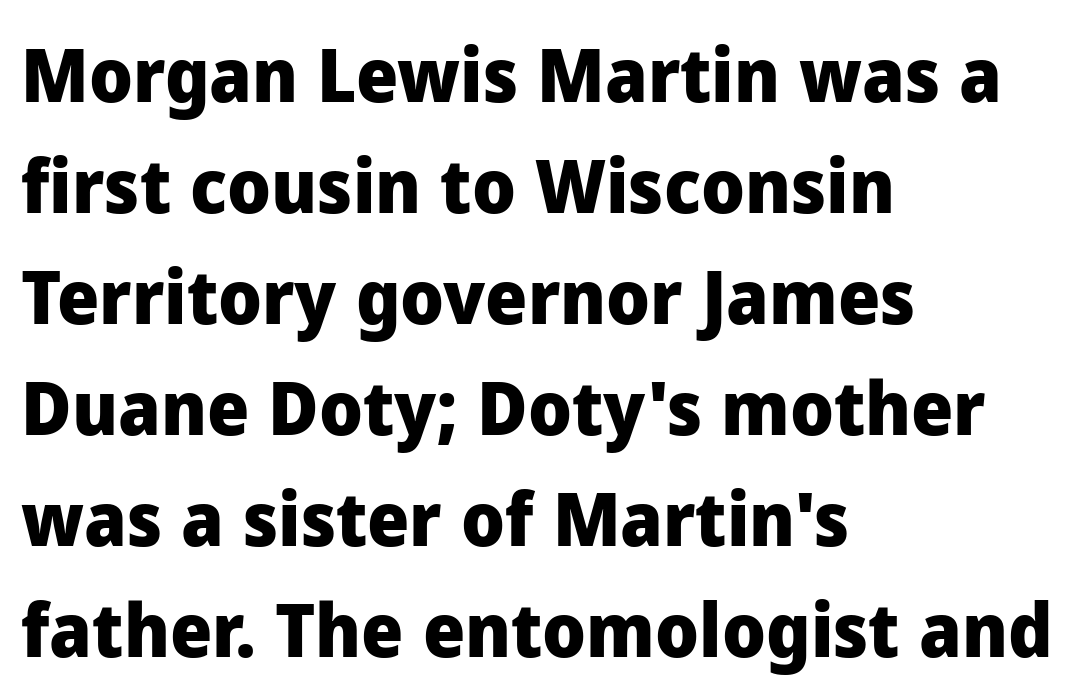
The compositor pushed each line to the left boundary. Between one letter and the next there's only the usual sliver of space. The specimen omits any rule beneath the text block's lines. Typographic density is high because the face is bold. In terms of posture, this sample is upright.
